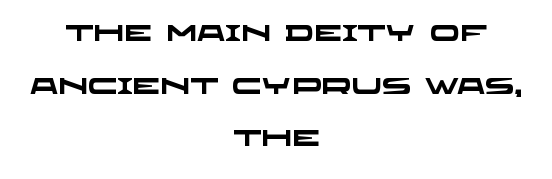
{"bold": "yes", "underline": "no", "align": "center", "line_spacing": "loose", "line_spacing_ratio": 2.39, "letter_spacing": "normal", "letter_spacing_em": 0.0, "glyph_px": 22}
